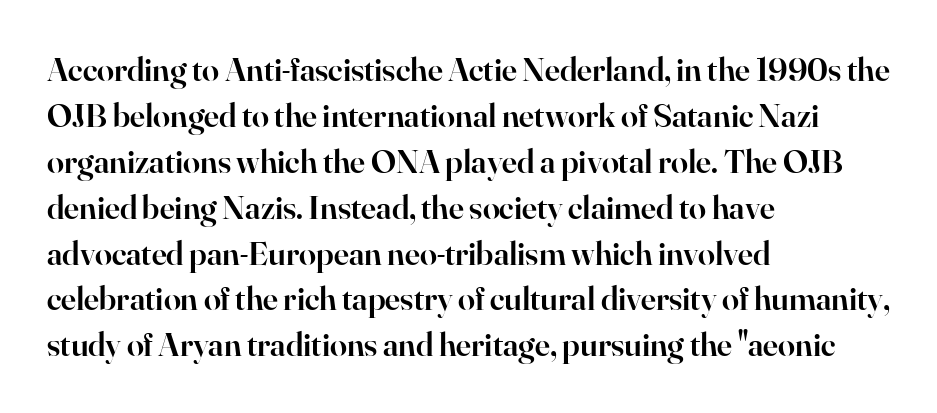
This block has exactly the height ordinary leading produces. This rendering employs a face with finishing strokes, i.e., a serif. Has an underline been added? It has not. Notice the strokes are somewhat thickened but not fully heavy: this is a semibold. Visually the block forms a straight wall on the left and a jagged coastline on the right. The letters stand upright; this is a roman face.
